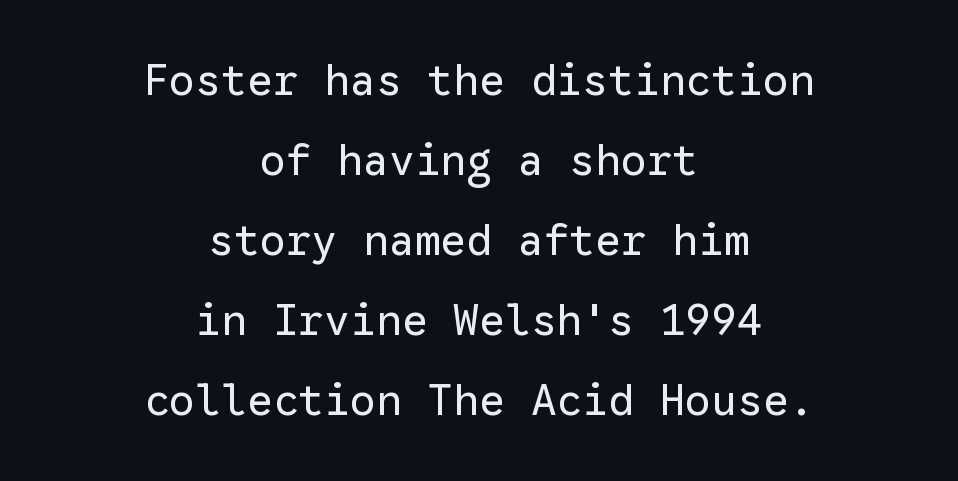
Q: Is the text bold? A: No.
Q: Is the text italic (slanted)? A: No, it is upright.
Q: Is the typeface a serif or a sans-serif typeface? A: Sans-serif.
Q: Is the text underlined? A: No.
Q: How is the paragraph aligned? A: Centered.
Q: Is the spacing between letters normal or unusually wide? A: Normal.
Q: Width (condensed, normal, or wide)? A: Normal.
Q: Stroke contrast? A: Low.
Q: x-height? A: Medium.
Q: Monospaced? A: Yes.
